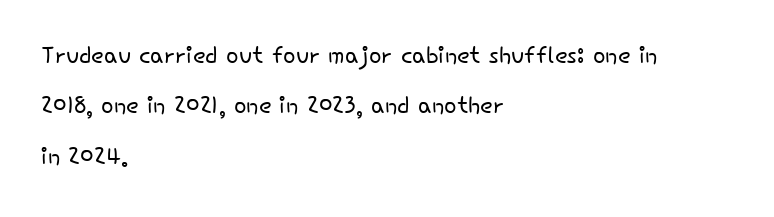
{"serif": "no", "italic": "no", "bold": "no", "weight": "light", "width": "normal", "stroke_contrast": "low", "x_height": "small", "monospaced": "no", "underline": "no", "align": "left", "line_spacing": "normal", "line_spacing_ratio": 1.53, "letter_spacing": "normal", "letter_spacing_em": 0.0, "glyph_px": 33}
